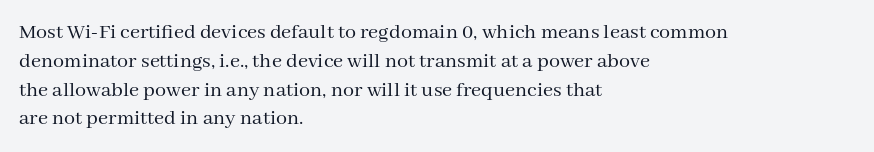
The image shows 22 px text type, upright; set left-aligned, normal line spacing (1.31x), normal letter spacing, not underlined.
